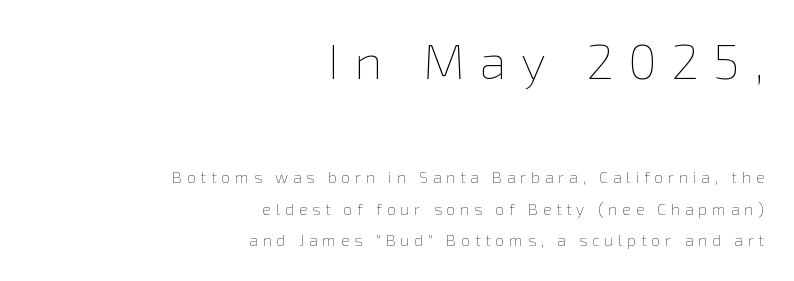
{"italic": "no", "bold": "no", "weight": "thin", "width": "normal", "x_height": "medium", "monospaced": "no", "underline": "no", "align": "right", "line_spacing": "loose", "line_spacing_ratio": 1.99, "letter_spacing": "wide", "letter_spacing_em": 0.3, "larger_block": "first", "size_ratio": 3.06, "glyph_px": 49}
